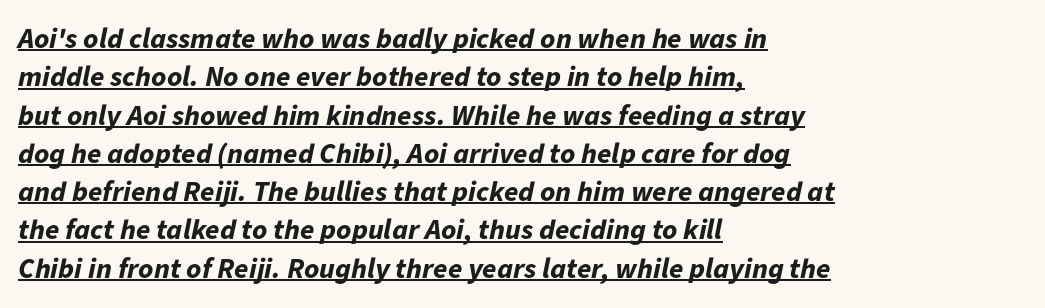
The image shows 29 px bold type, italic (leaning right); set left-aligned, normal line spacing (1.32x), normal letter spacing, underlined; low stroke contrast and a medium x-height.
